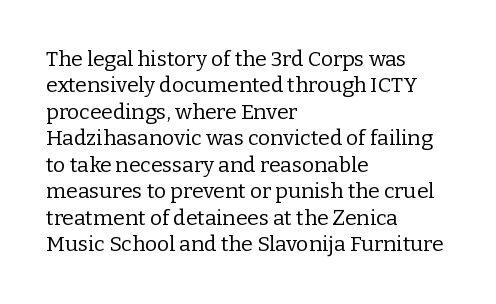
Q: Is the text bold? A: No.
Q: Is the text italic (slanted)? A: No, it is upright.
Q: Is the text underlined? A: No.
Q: How is the paragraph aligned? A: Left-aligned.
Q: Is the spacing between letters normal or unusually wide? A: Normal.
Q: Is the spacing between lines tight, normal or loose? A: Normal.
